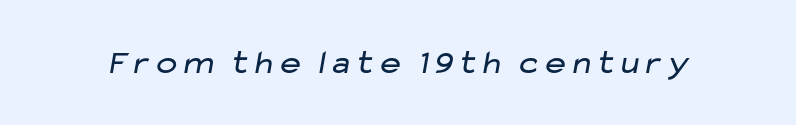
The image shows 34 px regular-weight, wide sans-serif type; set normal letter spacing, not underlined; low stroke contrast and a medium x-height.
